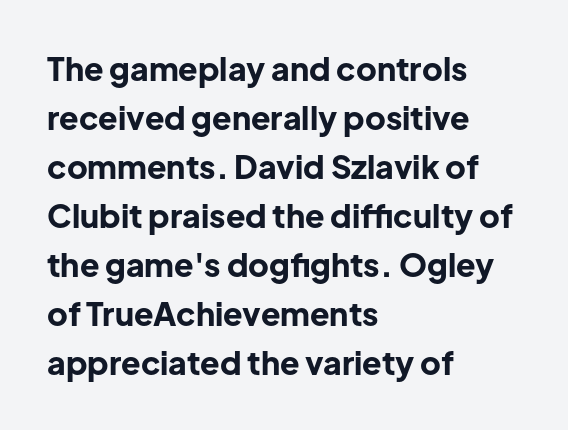
Q: Is the text bold? A: Yes.
Q: Is the text italic (slanted)? A: No, it is upright.
Q: Is the typeface a serif or a sans-serif typeface? A: Sans-serif.
Q: Is the text underlined? A: No.
Q: How is the paragraph aligned? A: Left-aligned.
Q: Is the spacing between letters normal or unusually wide? A: Normal.
Q: Is the spacing between lines tight, normal or loose? A: Normal.
Q: Width (condensed, normal, or wide)? A: Normal.
Q: Stroke contrast? A: Low.
Q: x-height? A: Medium.
Q: Monospaced? A: No.
